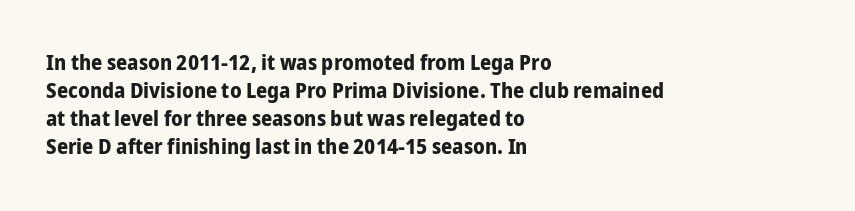
The image shows 22 px bold type, upright; set left-aligned, normal line spacing (1.28x), normal letter spacing, not underlined.
